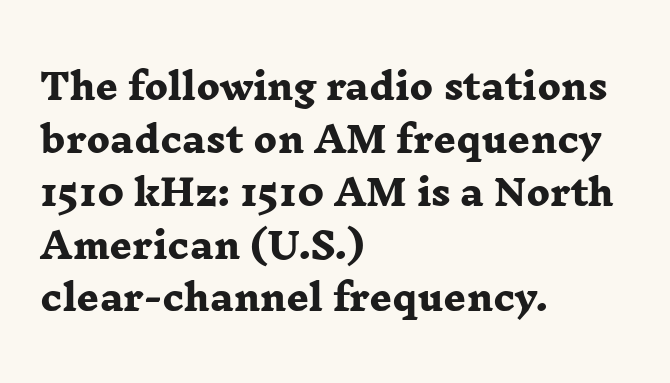
A typesetter would call this proportional, since set widths differ per character. The designer left line spacing at the default. I'd describe the lettering as bold — thick and assertive. Layout note: lines flush left.
